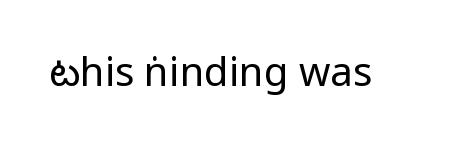
{"serif": "no", "italic": "no", "bold": "no", "weight": "regular", "width": "condensed", "stroke_contrast": "low", "x_height": "large", "monospaced": "no", "underline": "no", "letter_spacing": "normal", "letter_spacing_em": 0.0, "glyph_px": 40}
